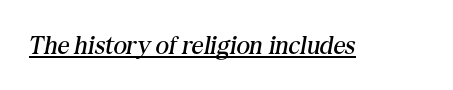
Q: Is the text bold? A: No.
Q: Is the text italic (slanted)? A: Yes, it leans right by about 10 degrees.
Q: Is the text underlined? A: Yes.
Q: Is the spacing between letters normal or unusually wide? A: Normal.
